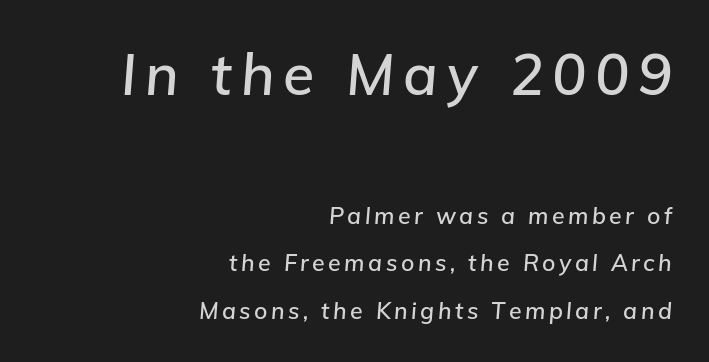
The image shows 57 px text type, italic (leaning right); set right-aligned, loose line spacing (2.06x), not underlined; the first (top) block is 2.48x larger; low stroke contrast and a medium x-height.
